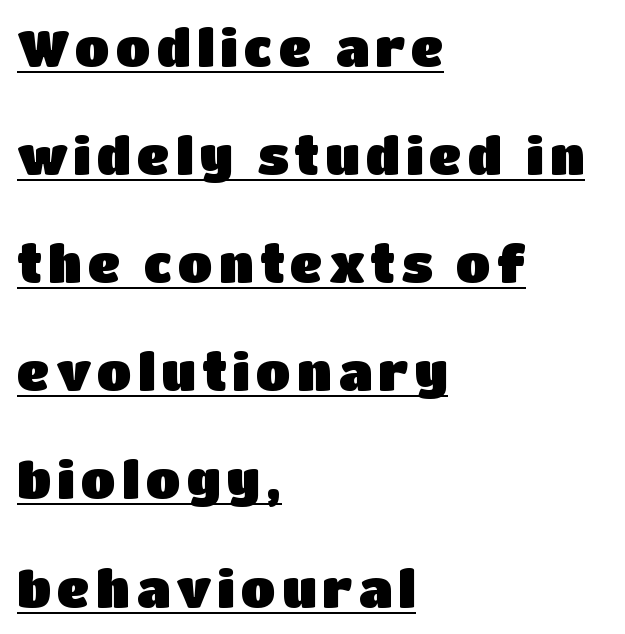
Q: Is the text italic (slanted)? A: No, it is upright.
Q: Is the typeface a serif or a sans-serif typeface? A: Sans-serif.
Q: Is the text underlined? A: Yes.
Q: How is the paragraph aligned? A: Left-aligned.
Q: Is the spacing between lines tight, normal or loose? A: Loose.
Q: Width (condensed, normal, or wide)? A: Normal.
Q: Stroke contrast? A: Low.
Q: x-height? A: Large.
Q: Monospaced? A: No.
